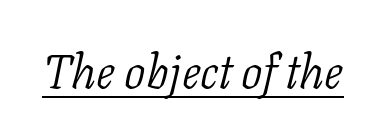
Q: Is the text bold? A: No.
Q: Is the text italic (slanted)? A: Yes, it leans right by about 11 degrees.
Q: Is the typeface a serif or a sans-serif typeface? A: Serif.
Q: Is the text underlined? A: Yes.
Q: Is the spacing between letters normal or unusually wide? A: Normal.
Q: Width (condensed, normal, or wide)? A: Normal.
Q: Stroke contrast? A: Low.
Q: x-height? A: Medium.
Q: Monospaced? A: No.
